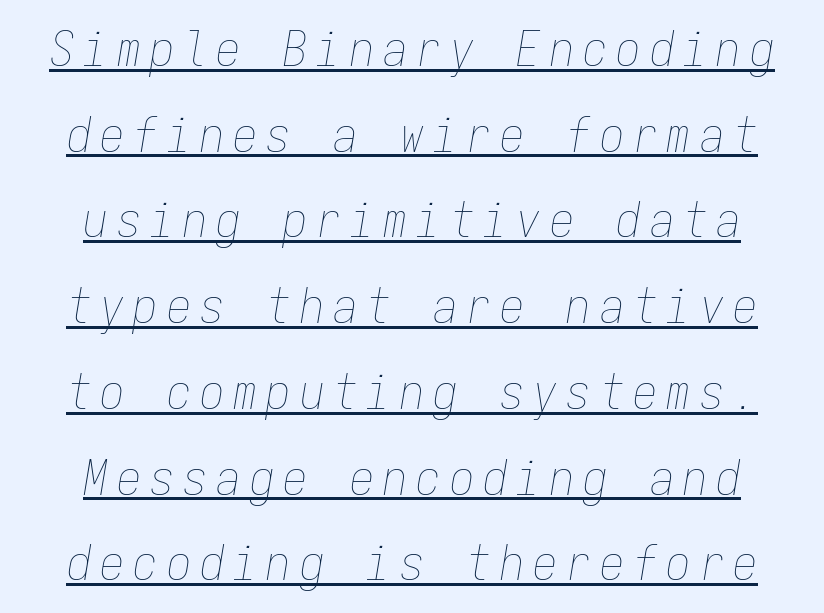
Weight: not bold — regular or lighter. Looks like terminal output: every glyph gets an equal slot. Leftover space on each line is divided equally before and after the words. The string is rendered with underlining switched on.
